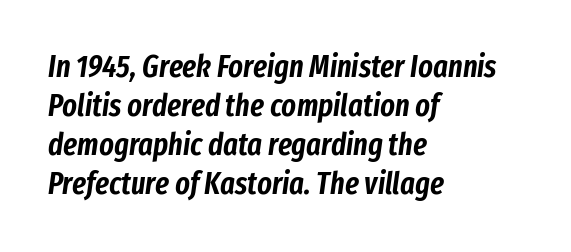
Q: Is the text italic (slanted)? A: Yes, it leans right by about 8 degrees.
Q: Is the text underlined? A: No.
Q: How is the paragraph aligned? A: Left-aligned.
Q: Is the spacing between letters normal or unusually wide? A: Normal.
Q: Is the spacing between lines tight, normal or loose? A: Normal.
Q: Width (condensed, normal, or wide)? A: Condensed.
Q: Stroke contrast? A: Low.
Q: x-height? A: Medium.
Q: Monospaced? A: No.
